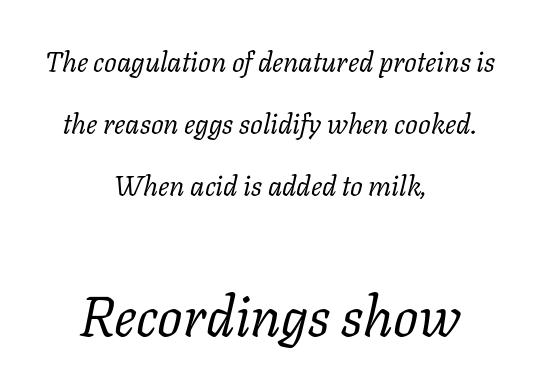
{"serif": "yes", "italic": "yes", "lean": "right", "slant_degrees": 11, "bold": "no", "weight": "regular", "width": "normal", "stroke_contrast": "low", "x_height": "medium", "monospaced": "no", "underline": "no", "align": "center", "line_spacing": "loose", "line_spacing_ratio": 2.21, "letter_spacing": "normal", "letter_spacing_em": 0.0, "larger_block": "second", "size_ratio": 2.0, "glyph_px": 56}
